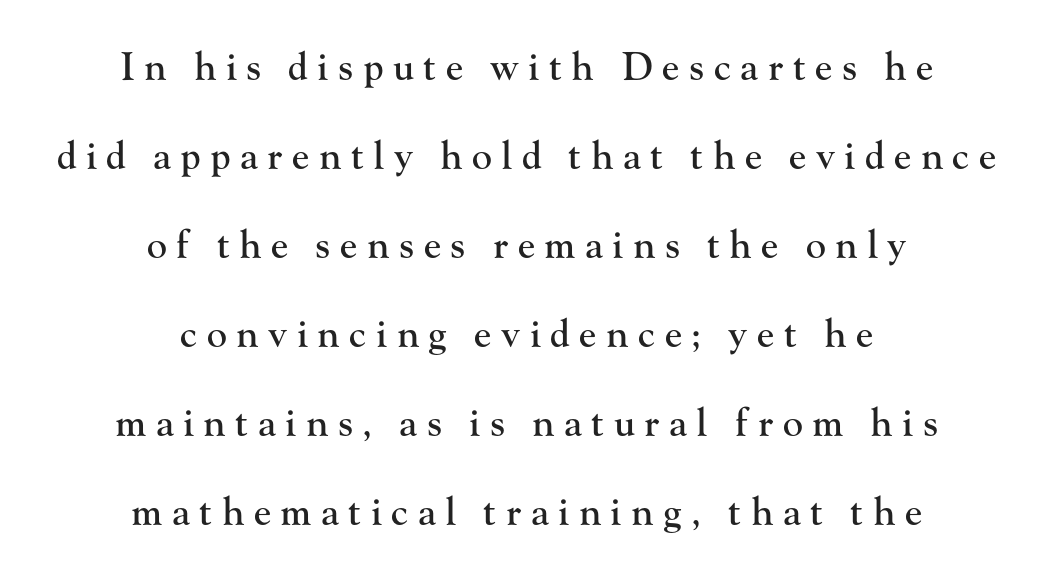
{"serif": "yes", "italic": "no", "width": "normal", "stroke_contrast": "high", "x_height": "small", "monospaced": "no", "underline": "no", "align": "center", "line_spacing": "loose", "line_spacing_ratio": 2.34, "letter_spacing": "wide", "letter_spacing_em": 0.25, "glyph_px": 38}
